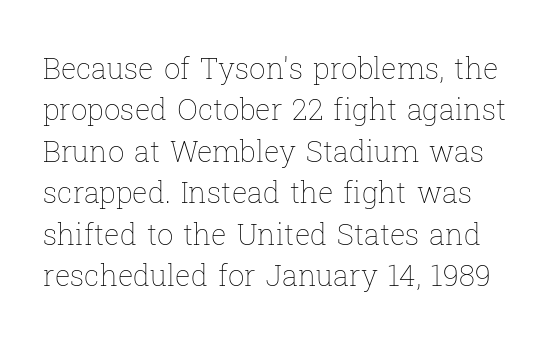
The image shows 29 px thin type, upright; set normal line spacing (1.43x), normal letter spacing, not underlined; low stroke contrast and a medium x-height.
